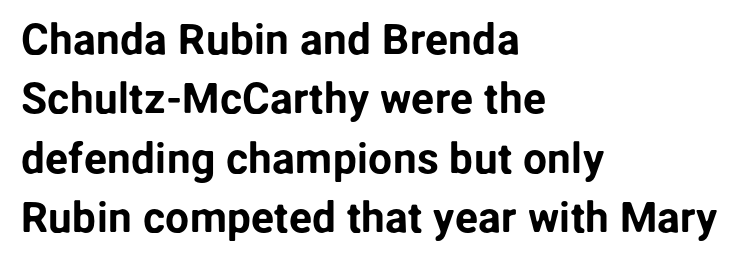
The image shows 43 px sans-serif type, upright; set left-aligned, normal line spacing (1.38x), normal letter spacing, not underlined; low stroke contrast and a medium x-height.
